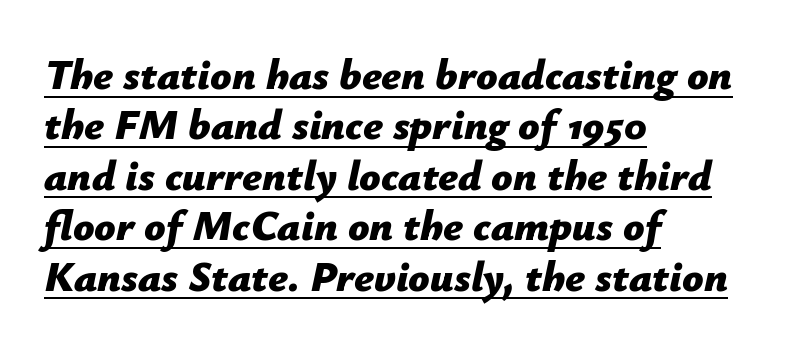
Tracking value appears to be zero — textbook default spacing. The passage shown is typed in a proportional face where columns would drift. Heft: maximum for text — a bold. In terms of posture, this sample is oblique. The specimen includes a rule beneath the text block's lines. Where is the straight margin? On the left.
